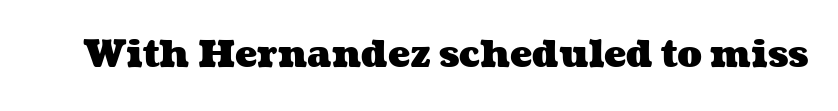
Q: Is the text bold? A: Yes.
Q: Is the text underlined? A: No.
Q: Is the spacing between letters normal or unusually wide? A: Normal.
Q: Width (condensed, normal, or wide)? A: Wide.
Q: Stroke contrast? A: Medium.
Q: x-height? A: Medium.
Q: Monospaced? A: No.
